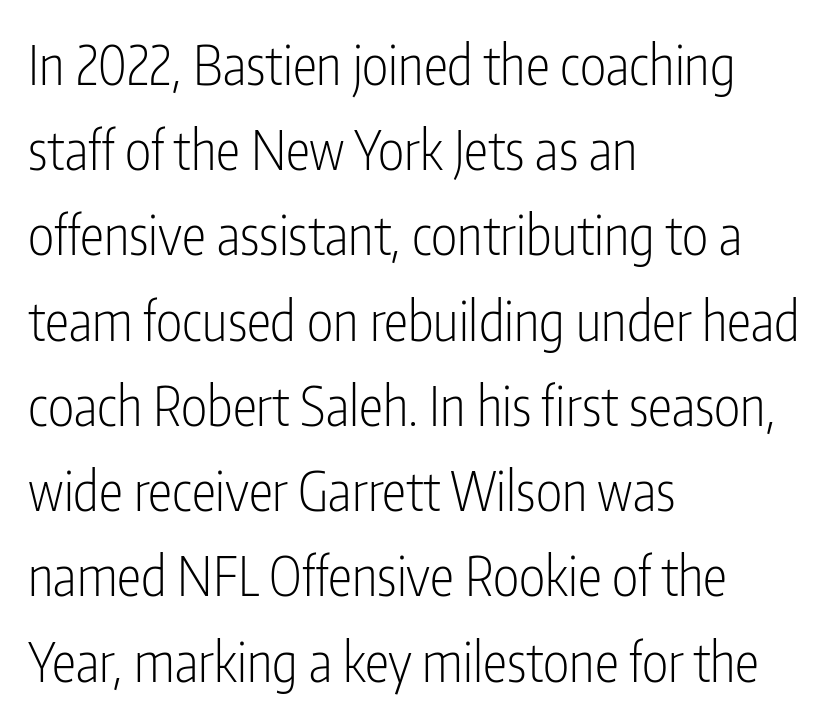
Q: Is the text bold? A: No.
Q: Is the text italic (slanted)? A: No, it is upright.
Q: Is the typeface a serif or a sans-serif typeface? A: Sans-serif.
Q: Is the text underlined? A: No.
Q: How is the paragraph aligned? A: Left-aligned.
Q: Is the spacing between letters normal or unusually wide? A: Normal.
Q: Is the spacing between lines tight, normal or loose? A: Normal.
Q: Width (condensed, normal, or wide)? A: Condensed.
Q: Stroke contrast? A: Low.
Q: x-height? A: Medium.
Q: Monospaced? A: No.
